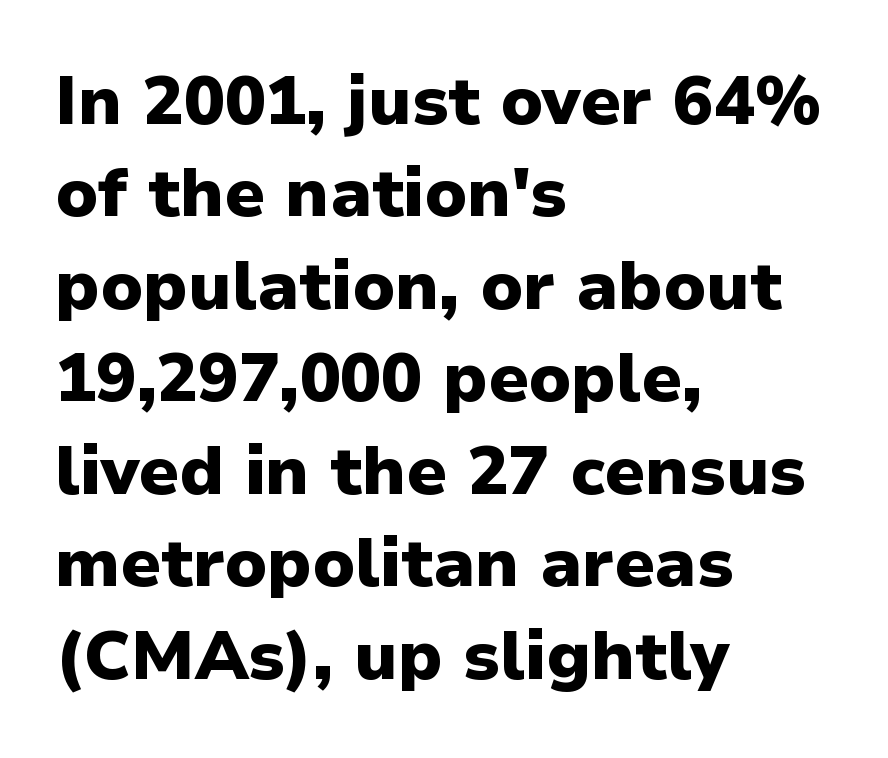
The image shows 68 px heavy sans-serif type, upright; set left-aligned, normal line spacing (1.36x), normal letter spacing, not underlined; low stroke contrast and a medium x-height.
